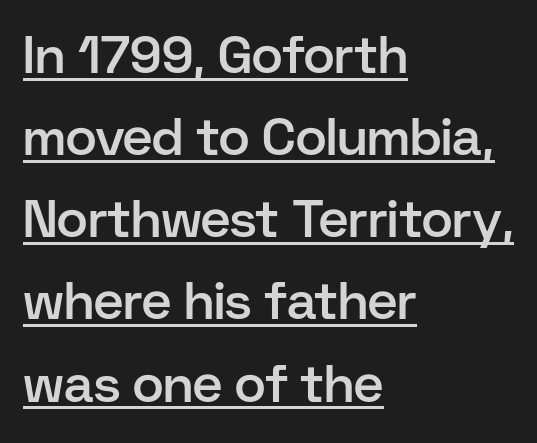
Q: Is the text bold? A: Semi-bold.
Q: Is the text italic (slanted)? A: No, it is upright.
Q: Is the typeface a serif or a sans-serif typeface? A: Sans-serif.
Q: Is the text underlined? A: Yes.
Q: How is the paragraph aligned? A: Left-aligned.
Q: Is the spacing between letters normal or unusually wide? A: Normal.
Q: Is the spacing between lines tight, normal or loose? A: Normal.
Q: Width (condensed, normal, or wide)? A: Normal.
Q: Stroke contrast? A: Low.
Q: x-height? A: Medium.
Q: Monospaced? A: No.
